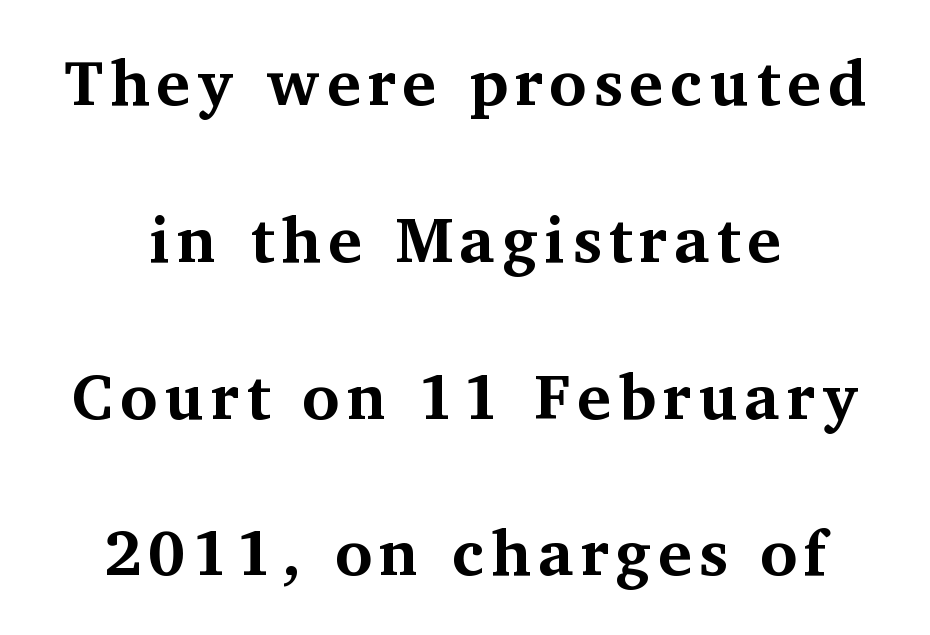
{"serif": "yes", "italic": "no", "bold": "yes", "weight": "bold", "width": "normal", "stroke_contrast": "medium", "x_height": "medium", "monospaced": "no", "underline": "no", "line_spacing": "loose", "line_spacing_ratio": 2.45, "glyph_px": 64}
